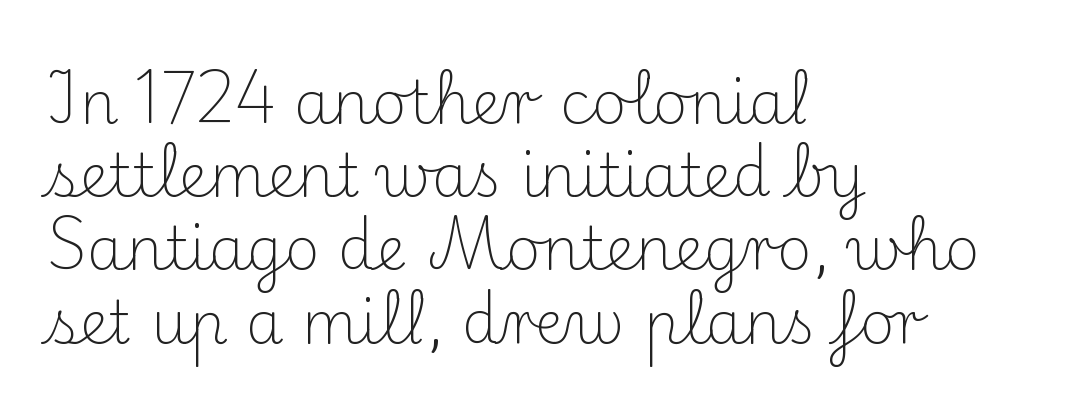
The rendering uses natural spacing where letterforms have individual widths. Is the type heavy? It reads as light-to-regular instead. There is no visible air inserted between adjacent glyphs. The string is rendered with underlining switched off. Horizontal alignment here is leftward, the default for most running prose.
